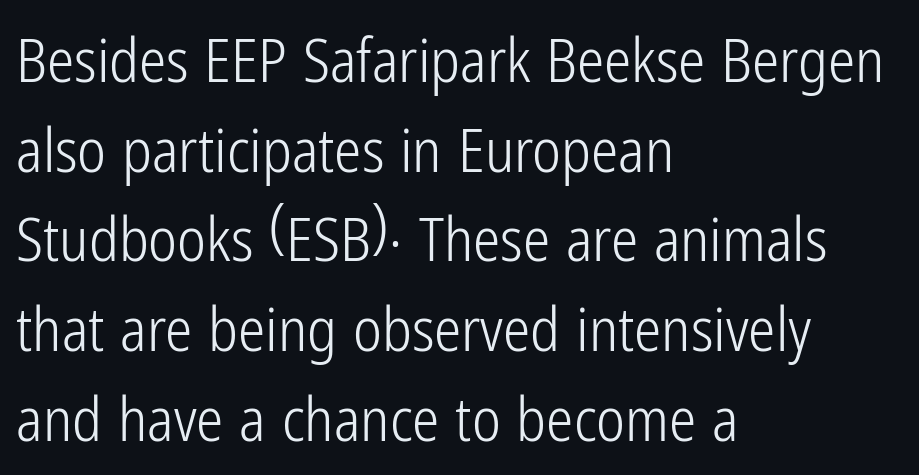
The lettering stays uniformly vertical, giving the passage a roman look. What's the leading like? Ordinary, nothing unusual. The type is set solid horizontally, with unmodified tracking. These lines are rendered in a variable-pitch font. The paragraph shown leans on its left margin.
